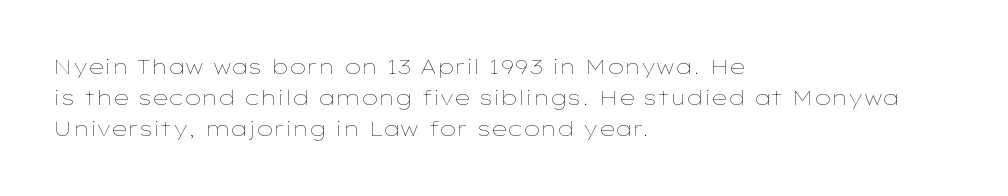
The image shows 21 px text type, upright; set left-aligned, normal line spacing (1.48x), normal letter spacing, not underlined.
